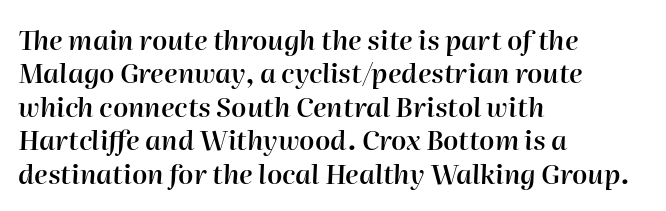
Default kerning and tracking; the words read as compact shapes. Compared with a centered layout, this one pins lines to the left instead. Characters are canted at an angle relative to the baseline's perpendicular. Bare-footed words on every line. Compared with an ordinary text face, these strokes are moderately heavier — a semibold.
